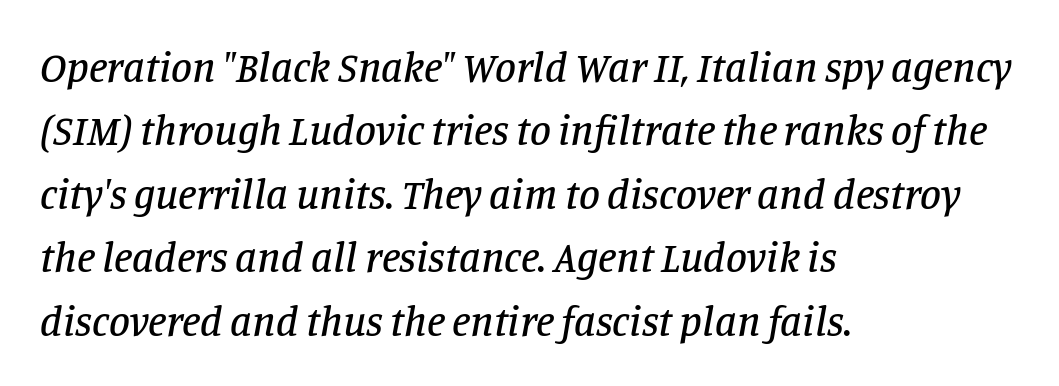
{"serif": "yes", "italic": "yes", "lean": "right", "slant_degrees": 11, "width": "normal", "stroke_contrast": "low", "x_height": "large", "monospaced": "no", "underline": "no", "align": "left", "line_spacing": "normal", "line_spacing_ratio": 1.51, "letter_spacing": "normal", "letter_spacing_em": 0.0, "glyph_px": 42}
